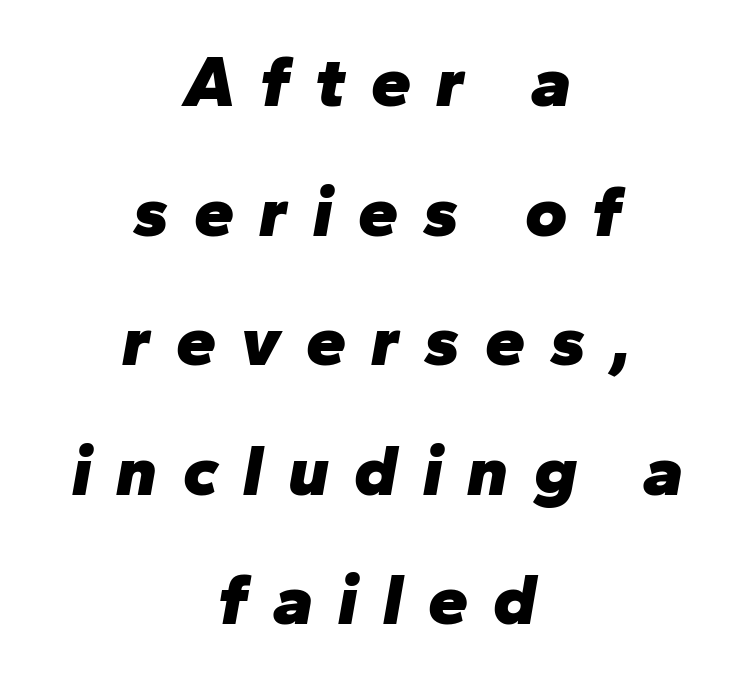
Q: Is the text bold? A: Yes.
Q: Is the text italic (slanted)? A: Yes, it leans right by about 10 degrees.
Q: Is the text underlined? A: No.
Q: How is the paragraph aligned? A: Centered.
Q: Is the spacing between letters normal or unusually wide? A: Unusually wide.
Q: Width (condensed, normal, or wide)? A: Normal.
Q: Stroke contrast? A: Low.
Q: x-height? A: Medium.
Q: Monospaced? A: No.
